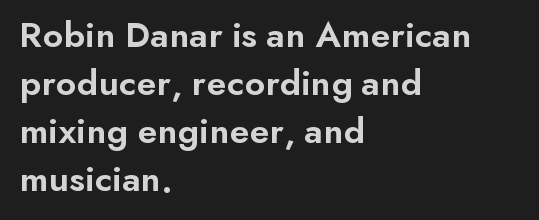
The glyphs in this specimen are sans serif. Line beginnings align vertically; line endings do not. The rendering uses a moderate line-height, typical for paragraphs. Proportional: the letters do not fall into vertical columns. Quick note: not italic, upright. Short note: letters normally spaced.
